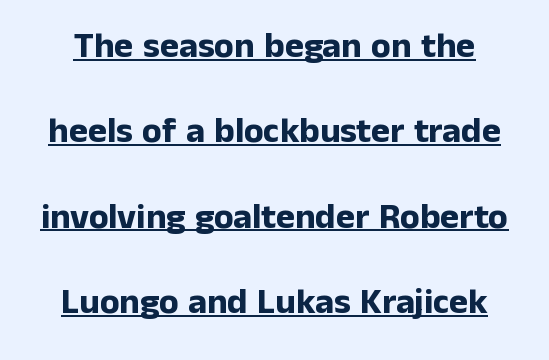
Q: Is the text bold? A: Yes.
Q: Is the text italic (slanted)? A: No, it is upright.
Q: Is the typeface a serif or a sans-serif typeface? A: Sans-serif.
Q: Is the text underlined? A: Yes.
Q: Is the spacing between letters normal or unusually wide? A: Normal.
Q: Is the spacing between lines tight, normal or loose? A: Loose.
Q: Width (condensed, normal, or wide)? A: Normal.
Q: Stroke contrast? A: Low.
Q: x-height? A: Medium.
Q: Monospaced? A: No.
